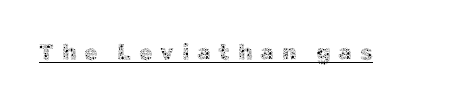
The image shows 22 px text type, upright; set unusually wide letter spacing (+0.35 em), underlined.
